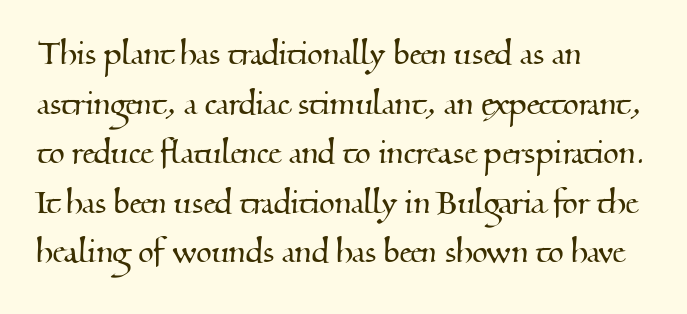
The image shows 40 px serif type; set left-aligned, line spacing 1.24x, normal letter spacing, not underlined; medium stroke contrast and a small x-height.
